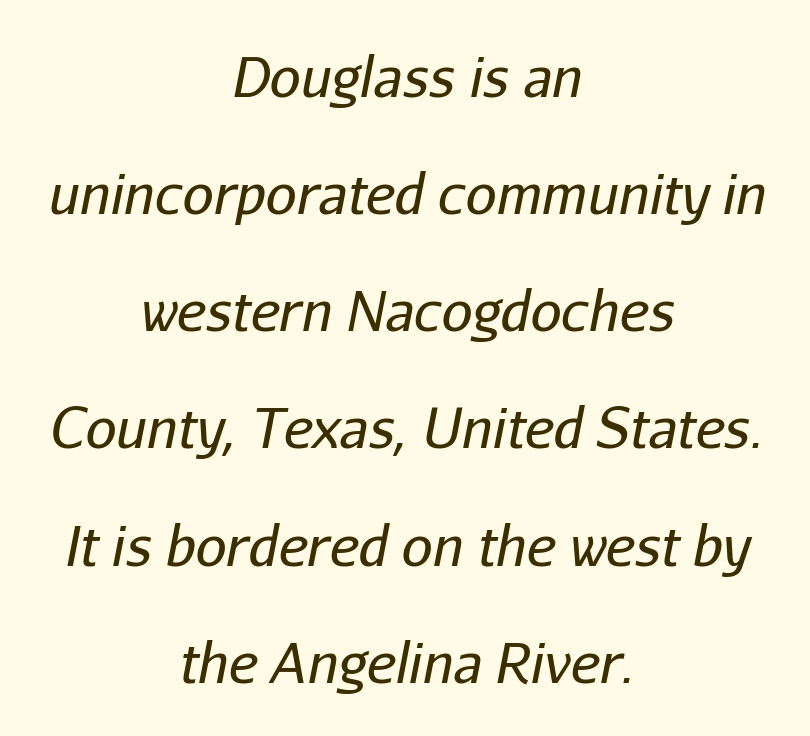
The passage shown is typed in a proportional face where columns would drift. Spacing between characters is what you'd get straight out of the box. The font's italic variant was chosen for this text. The foot of each line stays bare and open. The strokes carry an ordinary text weight at most.
